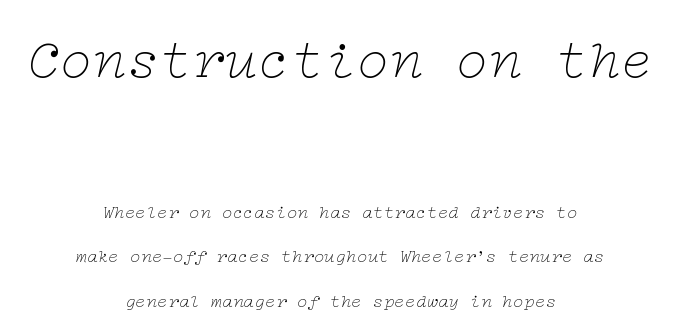
Note: larger setting up top, smaller setting below. No extra tracking has been applied to these lines. Honestly, the rows look like they've been pulled way apart. Are there feet on the stems? There are — it's a serif. The letters are slanted; this is an italic face. Type without underlining.
